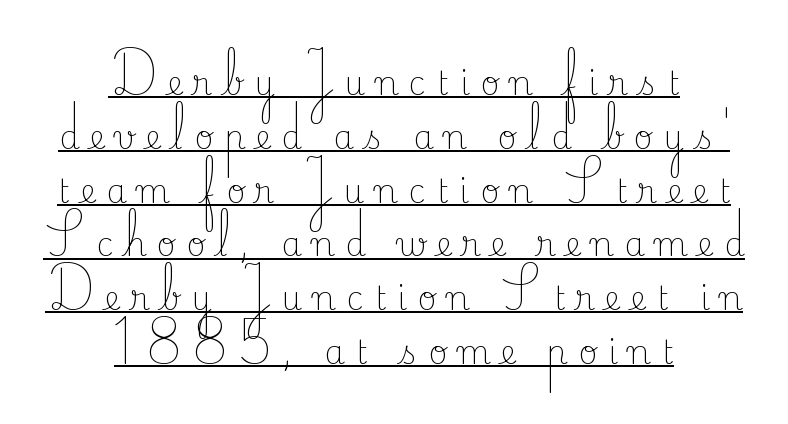
The image shows 33 px light serif type, upright; set centered, normal line spacing (1.63x), unusually wide letter spacing (+0.32 em), underlined; low stroke contrast and a small x-height.
